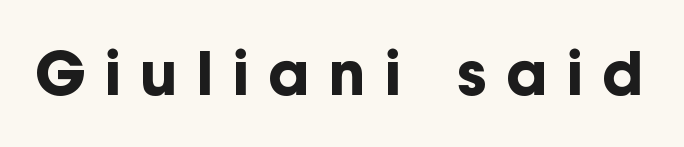
Q: Is the text bold? A: Yes.
Q: Is the text italic (slanted)? A: No, it is upright.
Q: Is the typeface a serif or a sans-serif typeface? A: Sans-serif.
Q: Is the text underlined? A: No.
Q: Is the spacing between letters normal or unusually wide? A: Unusually wide.
Q: Width (condensed, normal, or wide)? A: Normal.
Q: Stroke contrast? A: Low.
Q: x-height? A: Medium.
Q: Monospaced? A: No.
